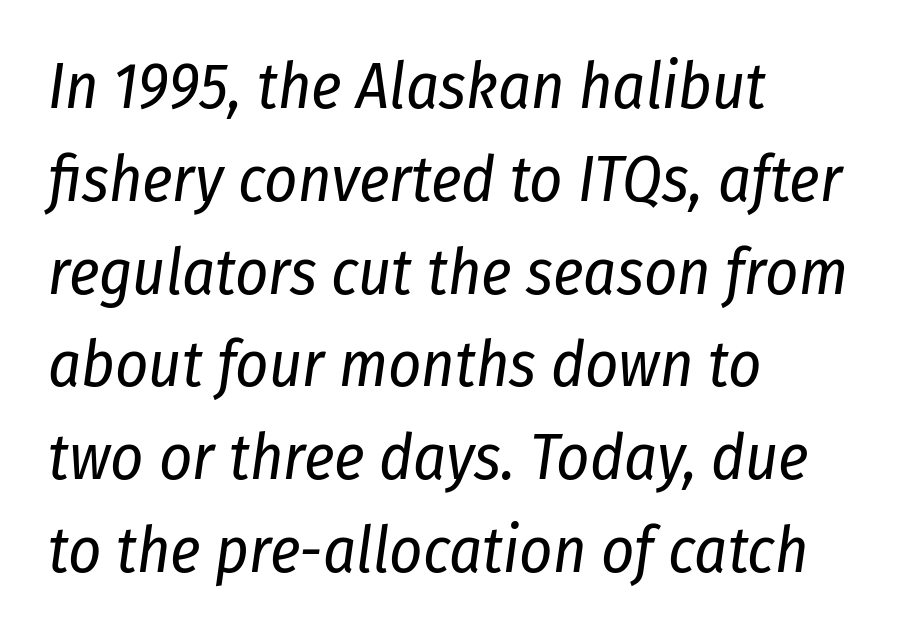
{"italic": "yes", "lean": "right", "slant_degrees": 8, "bold": "no", "weight": "regular", "width": "condensed", "stroke_contrast": "low", "x_height": "medium", "monospaced": "no", "underline": "no", "align": "left", "line_spacing": "normal", "line_spacing_ratio": 1.45, "letter_spacing": "normal", "letter_spacing_em": 0.0, "glyph_px": 64}
